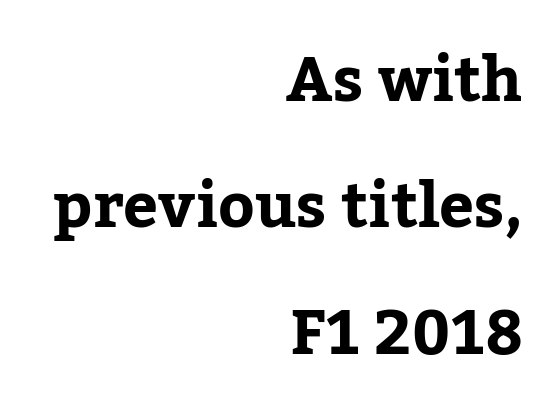
A flush-right, rag-left setting is used for this passage. The passage shown is typed in a proportional face where columns would drift. This block would shrink considerably if given ordinary leading; it's expanded now. Tracking value appears to be zero — textbook default spacing. Descenders hang freely into open space. Serifs: yes, visible at the terminals of the letterforms.
